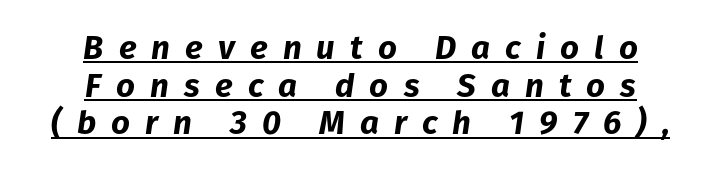
Q: Is the text bold? A: Yes.
Q: Is the text italic (slanted)? A: Yes, it leans right by about 8 degrees.
Q: Is the text underlined? A: Yes.
Q: How is the paragraph aligned? A: Centered.
Q: Is the spacing between letters normal or unusually wide? A: Unusually wide.
Q: Is the spacing between lines tight, normal or loose? A: Tight.
Q: Width (condensed, normal, or wide)? A: Normal.
Q: Stroke contrast? A: Low.
Q: x-height? A: Medium.
Q: Monospaced? A: No.
